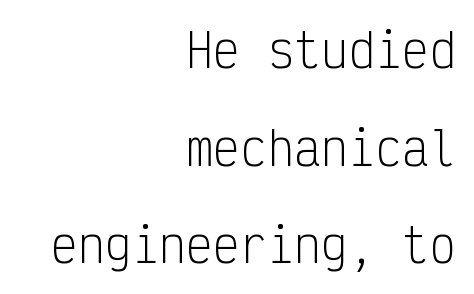
Q: Is the text bold? A: No.
Q: Is the text italic (slanted)? A: No, it is upright.
Q: Is the typeface a serif or a sans-serif typeface? A: Sans-serif.
Q: Is the text underlined? A: No.
Q: How is the paragraph aligned? A: Right-aligned.
Q: Is the spacing between letters normal or unusually wide? A: Normal.
Q: Is the spacing between lines tight, normal or loose? A: Loose.
Q: Width (condensed, normal, or wide)? A: Condensed.
Q: Stroke contrast? A: Low.
Q: x-height? A: Medium.
Q: Monospaced? A: Yes.
